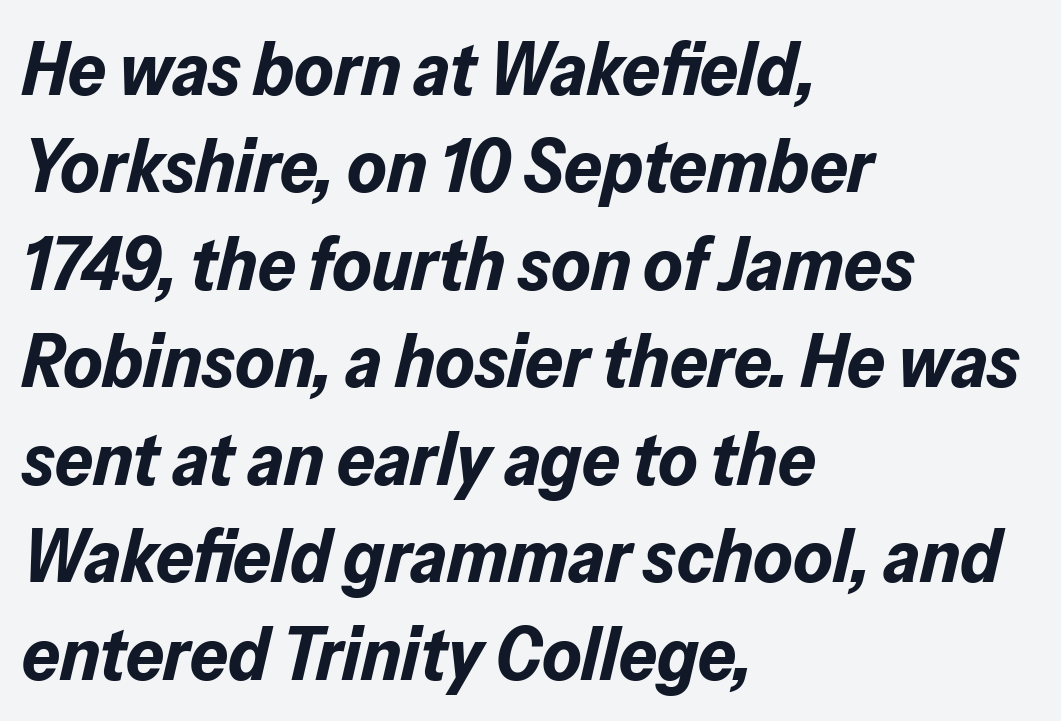
The setting favours the left margin, as ordinary paragraphs usually do. The leading is moderate, giving the passage an even texture. The gaps between neighbouring characters are ordinary and unremarkable. The strip under each line holds only bare page. When letters slant like this, we call the style italic.
